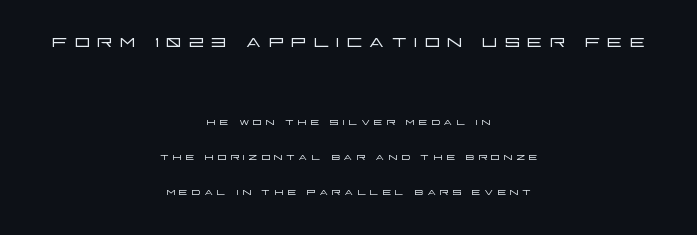
Look at the glyph heights: the upper group is clearly the bigger setting. Only glyphs here, with clear space below each row. Characters remain perfectly vertical along every line. Loose tracking; the words dissolve into strings of separated letters.
